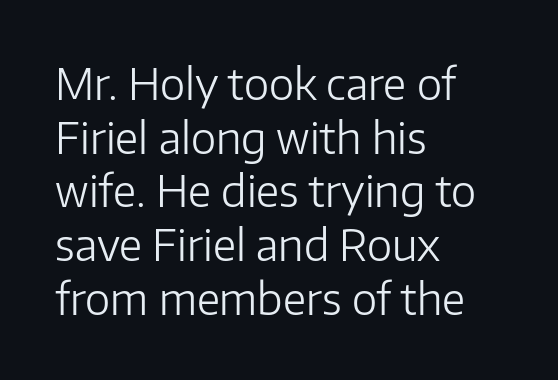
Q: Is the text bold? A: No.
Q: Is the text italic (slanted)? A: No, it is upright.
Q: Is the typeface a serif or a sans-serif typeface? A: Sans-serif.
Q: Is the text underlined? A: No.
Q: How is the paragraph aligned? A: Left-aligned.
Q: Is the spacing between letters normal or unusually wide? A: Normal.
Q: Is the spacing between lines tight, normal or loose? A: Normal.
Q: Width (condensed, normal, or wide)? A: Normal.
Q: Stroke contrast? A: Low.
Q: x-height? A: Medium.
Q: Monospaced? A: No.
